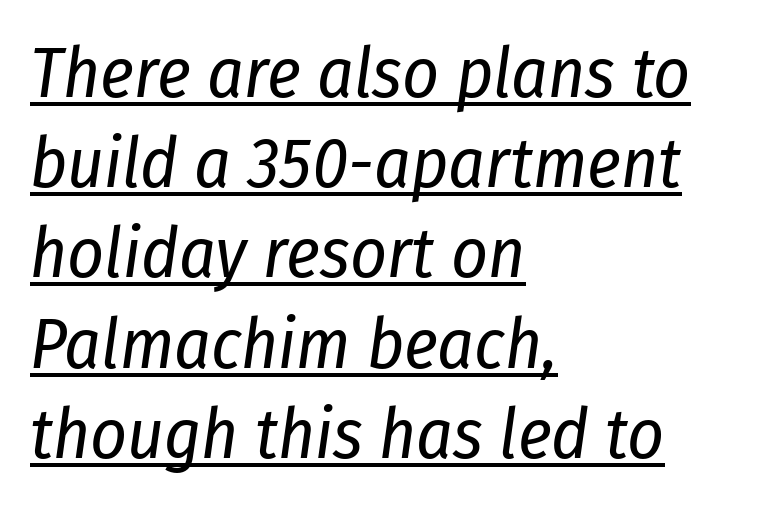
Q: Is the text bold? A: No.
Q: Is the text italic (slanted)? A: Yes, it leans right by about 8 degrees.
Q: Is the text underlined? A: Yes.
Q: How is the paragraph aligned? A: Left-aligned.
Q: Is the spacing between letters normal or unusually wide? A: Normal.
Q: Is the spacing between lines tight, normal or loose? A: Normal.
Q: Width (condensed, normal, or wide)? A: Condensed.
Q: Stroke contrast? A: Low.
Q: x-height? A: Medium.
Q: Monospaced? A: No.
